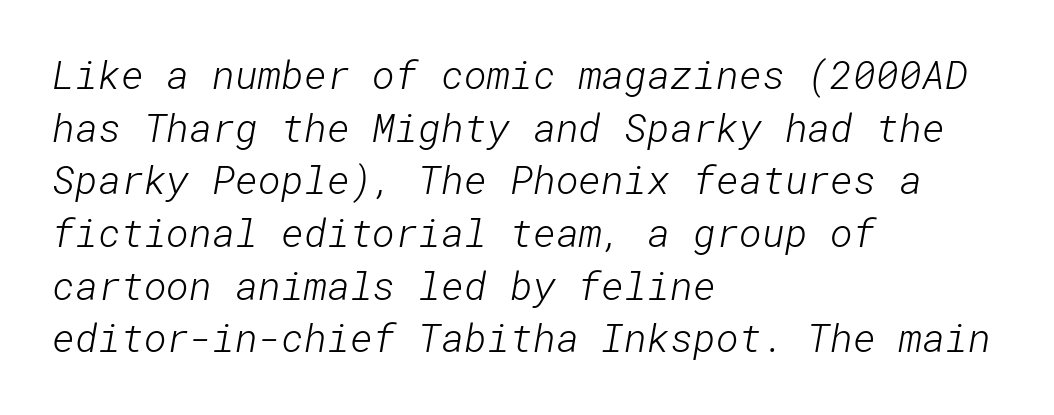
Q: Is the text bold? A: No.
Q: Is the typeface a serif or a sans-serif typeface? A: Sans-serif.
Q: Is the text underlined? A: No.
Q: How is the paragraph aligned? A: Left-aligned.
Q: Is the spacing between letters normal or unusually wide? A: Normal.
Q: Is the spacing between lines tight, normal or loose? A: Normal.
Q: Width (condensed, normal, or wide)? A: Normal.
Q: Stroke contrast? A: Low.
Q: x-height? A: Medium.
